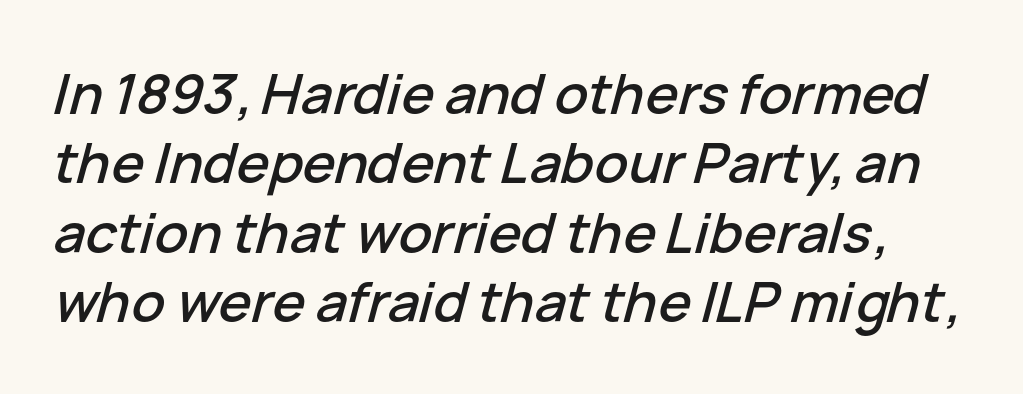
Do the characters align in a grid? No, the font is proportional. Honestly, there is no underline to notice here at all. Designer's note — italics engaged. Line spacing here is normal. Is the letter spacing exaggerated? No — it looks like the ordinary default.
